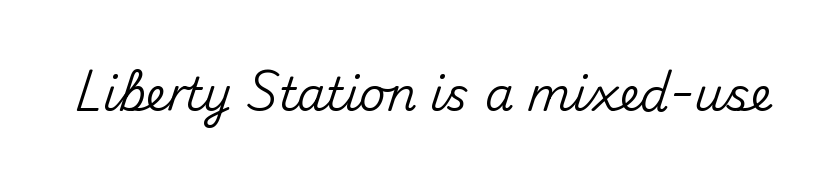
Q: Is the text italic (slanted)? A: Yes.
Q: Is the typeface a serif or a sans-serif typeface? A: Sans-serif.
Q: Is the text underlined? A: No.
Q: Is the spacing between letters normal or unusually wide? A: Normal.
Q: Width (condensed, normal, or wide)? A: Normal.
Q: Stroke contrast? A: Medium.
Q: x-height? A: Small.
Q: Monospaced? A: No.
